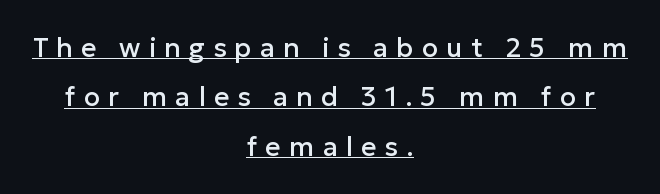
Q: Is the text italic (slanted)? A: No, it is upright.
Q: Is the text underlined? A: Yes.
Q: How is the paragraph aligned? A: Centered.
Q: Is the spacing between letters normal or unusually wide? A: Unusually wide.
